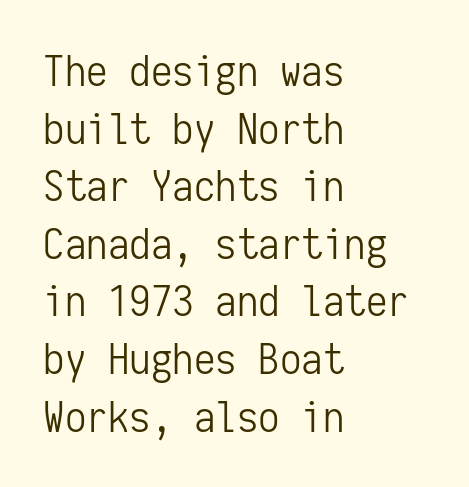
Q: Is the text bold? A: No.
Q: Is the text italic (slanted)? A: No, it is upright.
Q: Is the typeface a serif or a sans-serif typeface? A: Sans-serif.
Q: Is the text underlined? A: No.
Q: How is the paragraph aligned? A: Left-aligned.
Q: Is the spacing between letters normal or unusually wide? A: Normal.
Q: Is the spacing between lines tight, normal or loose? A: Normal.
Q: Width (condensed, normal, or wide)? A: Condensed.
Q: Stroke contrast? A: Low.
Q: x-height? A: Medium.
Q: Monospaced? A: Yes.
